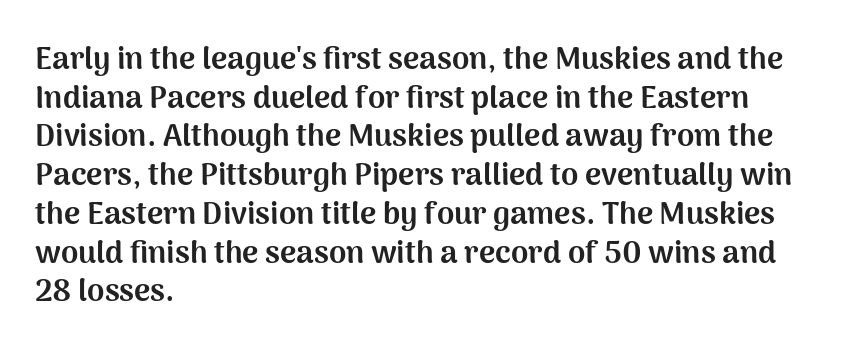
Q: Is the text bold? A: Yes.
Q: Is the text italic (slanted)? A: No, it is upright.
Q: Is the typeface a serif or a sans-serif typeface? A: Sans-serif.
Q: Is the text underlined? A: No.
Q: How is the paragraph aligned? A: Left-aligned.
Q: Is the spacing between letters normal or unusually wide? A: Normal.
Q: Is the spacing between lines tight, normal or loose? A: Normal.
Q: Width (condensed, normal, or wide)? A: Normal.
Q: Stroke contrast? A: Medium.
Q: x-height? A: Medium.
Q: Monospaced? A: No.
